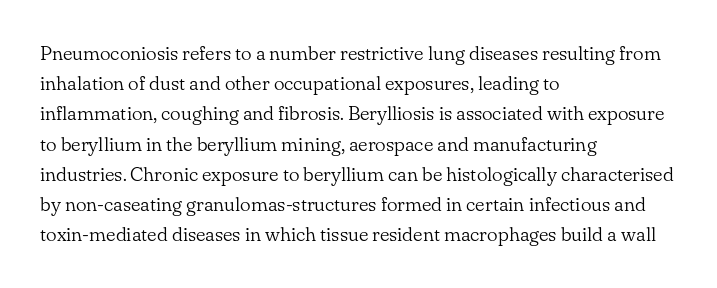
{"italic": "no", "bold": "no", "underline": "no", "align": "left", "line_spacing": "normal", "line_spacing_ratio": 1.51, "letter_spacing": "normal", "letter_spacing_em": 0.0, "glyph_px": 20}
